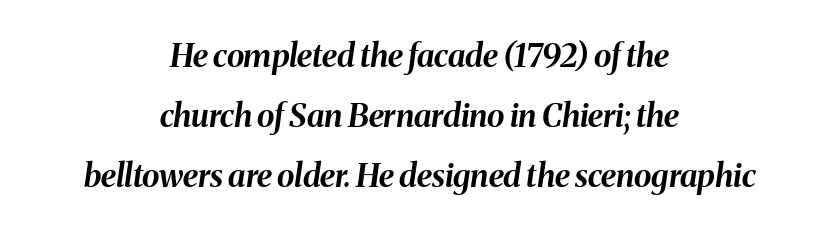
The passage shown has conventional tracking throughout. Unmarked baselines from the first word to the last. Typeset on center — no edge is straight. You could not count columns in this text — the font is proportionally spaced. The letters are bold, with thick, heavy strokes. These lines were composed using italics.
